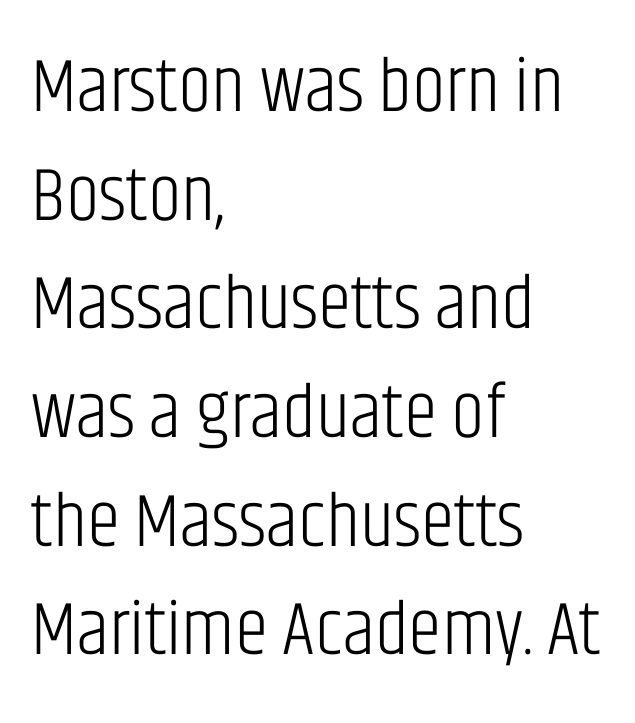
I'd call this a sans setting — the letters go barefoot. A clean baseline with only descenders dipping below it. This is the regular roman posture of the typeface. The lines sit at an ordinary, default distance from one another.
